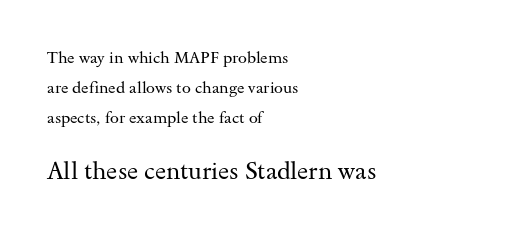
{"italic": "no", "bold": "no", "underline": "no", "align": "left", "line_spacing_ratio": 1.88, "letter_spacing": "normal", "letter_spacing_em": 0.0, "larger_block": "second", "size_ratio": 1.5, "glyph_px": 24}
